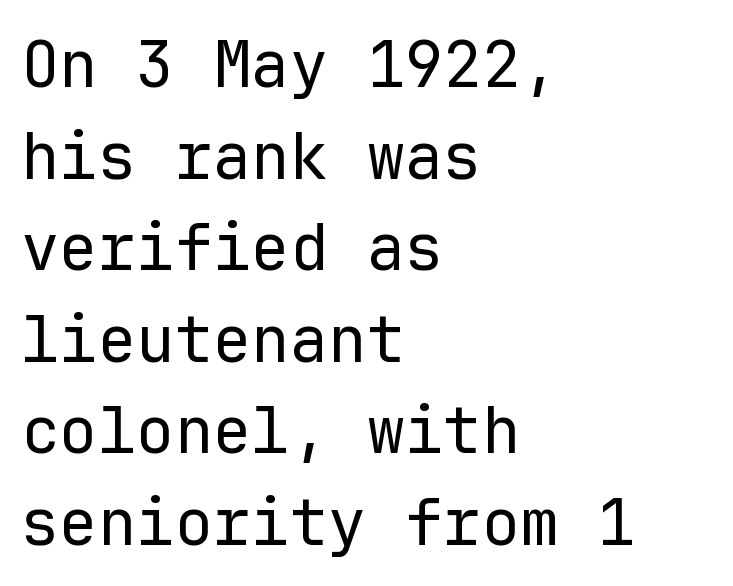
Teacher's note: observe the even left margin — that is flush-left alignment. Counters stay open thanks to moderate or lighter strokes. Successive baselines arrive at the customary interval. Glance below the letters and you will spot only blank space.
